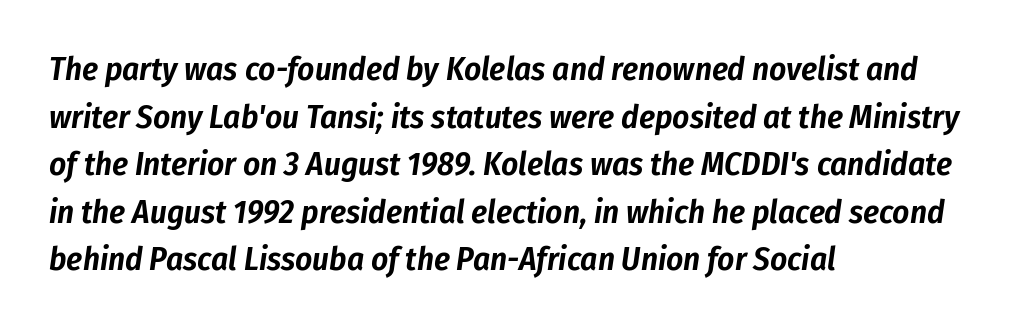
{"italic": "yes", "lean": "right", "slant_degrees": 8, "width": "condensed", "stroke_contrast": "low", "x_height": "medium", "monospaced": "no", "underline": "no", "align": "left", "line_spacing": "normal", "line_spacing_ratio": 1.44, "letter_spacing": "normal", "letter_spacing_em": 0.0, "glyph_px": 33}
